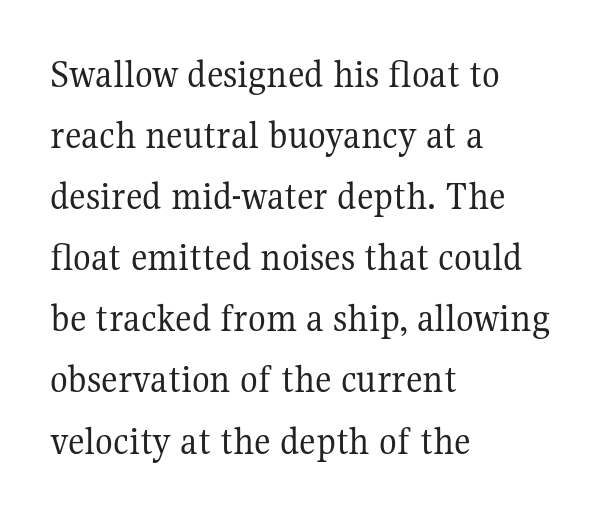
{"serif": "yes", "italic": "no", "bold": "no", "weight": "regular", "width": "normal", "stroke_contrast": "medium", "x_height": "medium", "monospaced": "no", "underline": "no", "align": "left", "line_spacing": "normal", "line_spacing_ratio": 1.49, "letter_spacing": "normal", "letter_spacing_em": 0.0, "glyph_px": 41}
